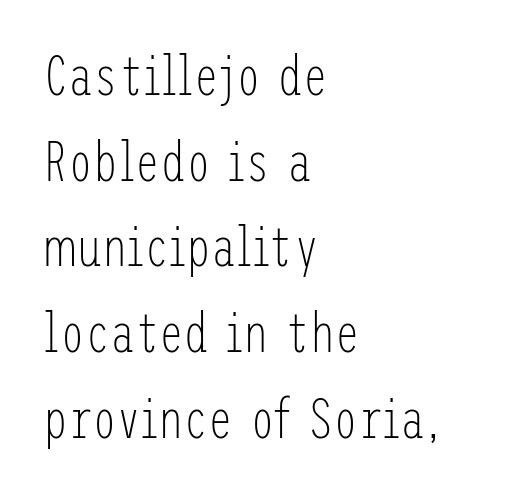
The image shows 56 px light, condensed sans-serif type, upright; set left-aligned, normal line spacing (1.53x), normal letter spacing, not underlined; low stroke contrast and a medium x-height.
